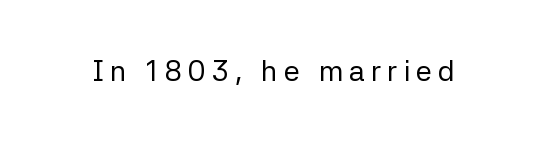
Q: Is the text bold? A: No.
Q: Is the text italic (slanted)? A: No, it is upright.
Q: Is the typeface a serif or a sans-serif typeface? A: Sans-serif.
Q: Is the text underlined? A: No.
Q: Is the spacing between letters normal or unusually wide? A: Unusually wide.
Q: Width (condensed, normal, or wide)? A: Normal.
Q: Stroke contrast? A: Low.
Q: x-height? A: Medium.
Q: Monospaced? A: No.
